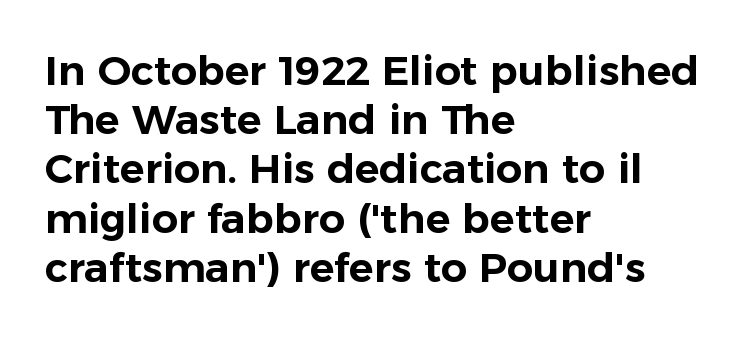
The image shows 41 px sans-serif type, upright; set left-aligned, line spacing 1.2x, normal letter spacing, not underlined; low stroke contrast and a medium x-height.
